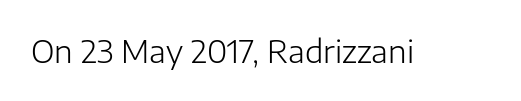
{"serif": "no", "italic": "no", "bold": "no", "weight": "light", "width": "normal", "stroke_contrast": "low", "x_height": "medium", "monospaced": "no", "underline": "no", "letter_spacing": "normal", "letter_spacing_em": 0.0, "glyph_px": 31}
